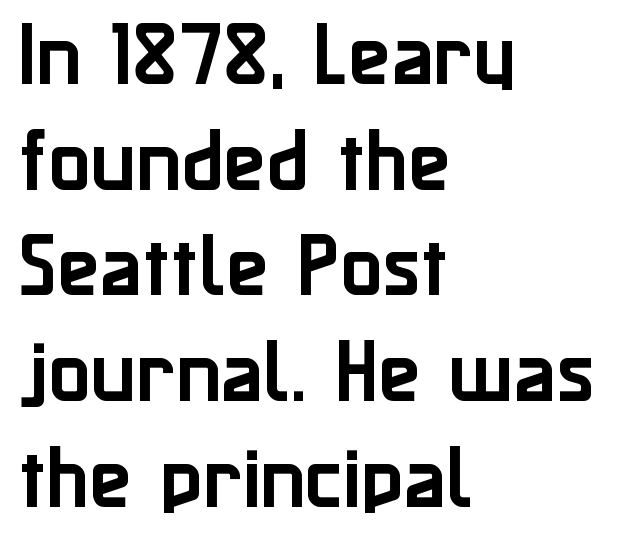
Q: Is the text italic (slanted)? A: No, it is upright.
Q: Is the typeface a serif or a sans-serif typeface? A: Sans-serif.
Q: Is the text underlined? A: No.
Q: How is the paragraph aligned? A: Left-aligned.
Q: Is the spacing between letters normal or unusually wide? A: Normal.
Q: Is the spacing between lines tight, normal or loose? A: Normal.
Q: Width (condensed, normal, or wide)? A: Normal.
Q: Stroke contrast? A: Low.
Q: x-height? A: Medium.
Q: Monospaced? A: No.
